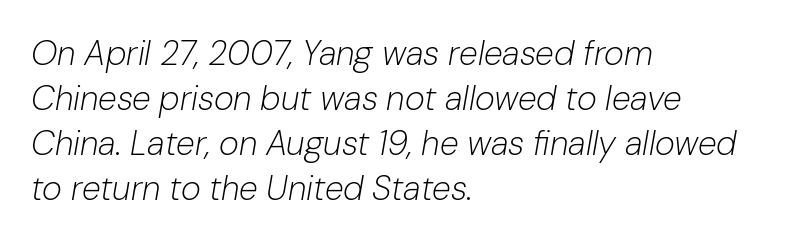
The image shows 34 px light type, italic (leaning right); set left-aligned, normal line spacing (1.32x), normal letter spacing, not underlined; low stroke contrast and a medium x-height.
